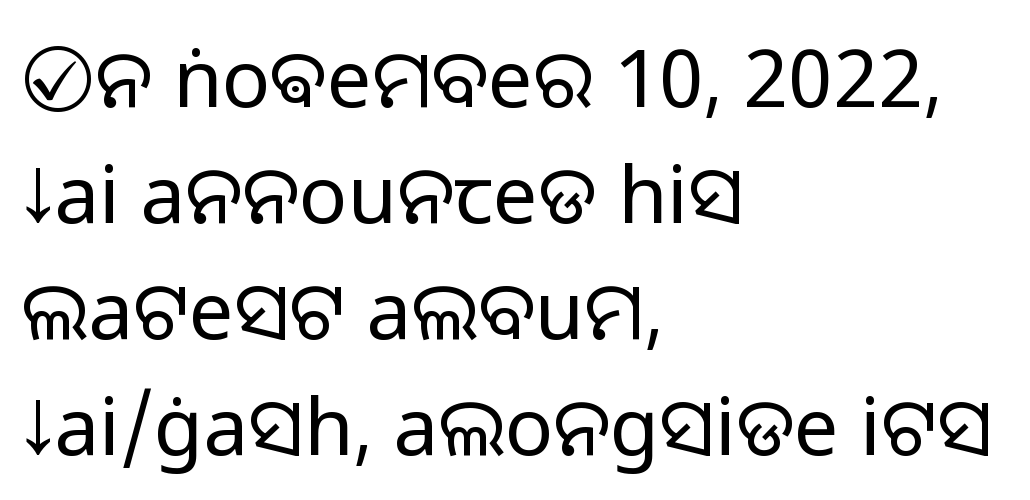
Character widths vary here, with narrow letters taking less room than wide ones. Line beginnings align vertically; line endings do not. Italic? Not at all — the glyphs are vertical. Standard letterfit; no display-style spreading of the glyphs. The passage shown is not bold in any degree. Observe the absence of serifs on each vertical stroke in this sample.
